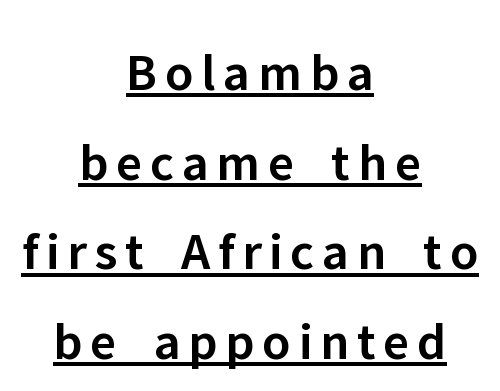
The image shows 54 px semibold sans-serif type, upright; set centered, normal line spacing (1.66x), underlined; low stroke contrast and a medium x-height.
